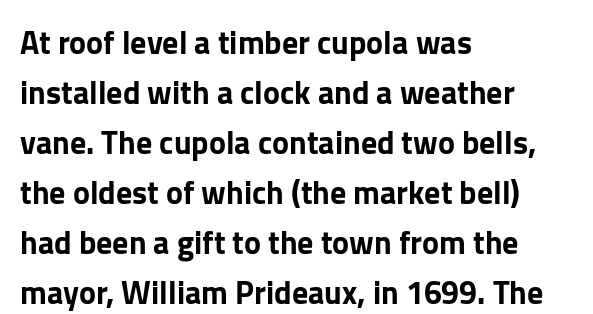
The tracking reads as untouched default to a designer's eye. This is the regular roman posture of the typeface. Do the characters align in a grid? No, the font is proportional. Line spacing here is normal. Visually the block forms a straight wall on the left and a jagged coastline on the right.
